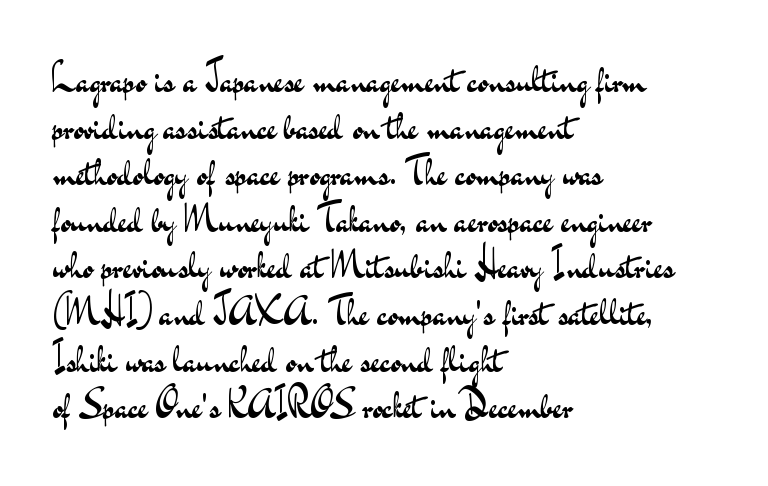
{"serif": "no", "bold": "no", "weight": "regular", "width": "wide", "stroke_contrast": "medium", "x_height": "small", "monospaced": "no", "underline": "no", "align": "left", "line_spacing": "normal", "line_spacing_ratio": 1.26, "letter_spacing": "normal", "letter_spacing_em": 0.0, "glyph_px": 37}
